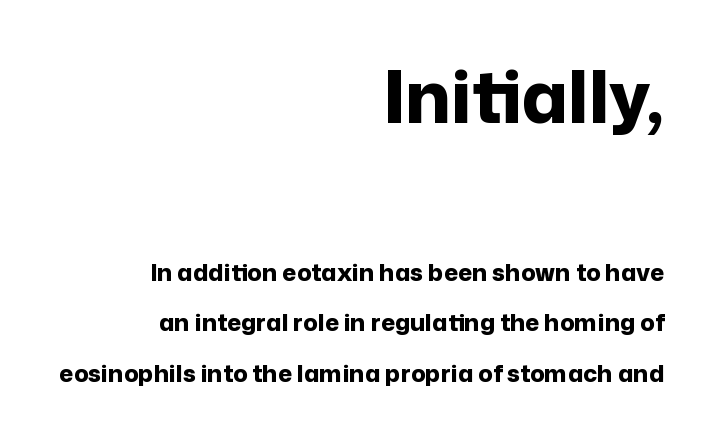
Larger block? The one above; the one below is distinctly smaller. The rendering shows plain stroke endings on the letterforms — a sans-serif design. The horizontal fit of the characters is conventional and even. The passage shown stacks its lines with a broad gap.
